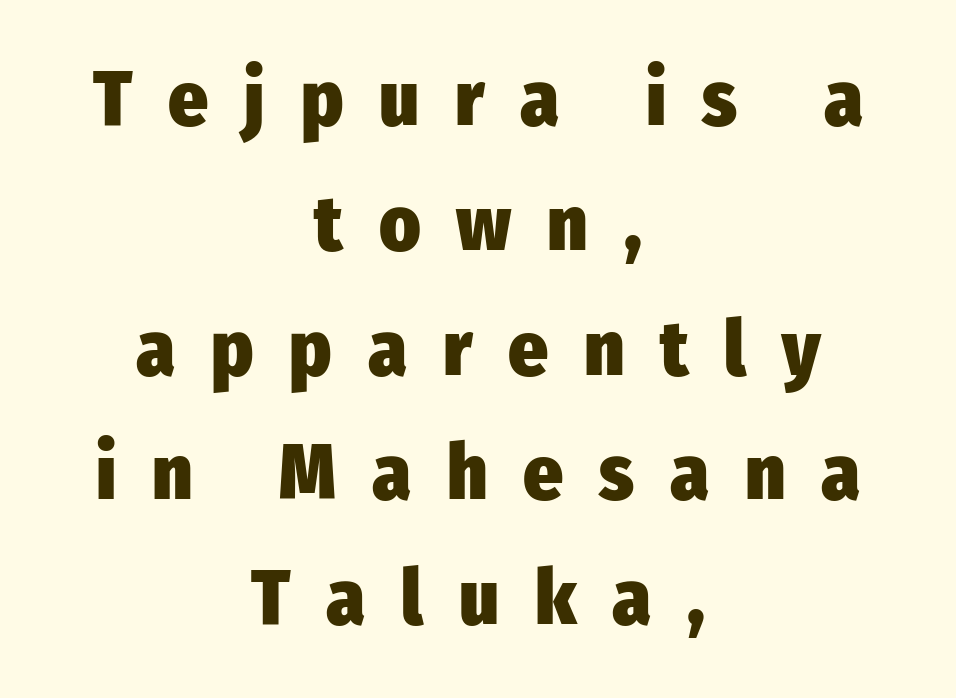
The letters advance in unequal steps, a hallmark of proportional type. Vertical spacing — default. Caption: bold face, heavy strokes. Grotesque or geometric, the face here clearly has no serifs. The lines are quadded center. Inter-character spacing is expanded well beyond the font's built-in metrics.
